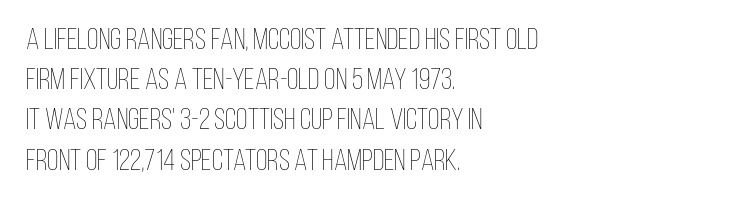
{"italic": "no", "bold": "no", "weight": "thin", "width": "condensed", "stroke_contrast": "low", "x_height": "large", "monospaced": "no", "underline": "no", "align": "left", "line_spacing": "normal", "line_spacing_ratio": 1.34, "letter_spacing": "normal", "letter_spacing_em": 0.0, "glyph_px": 30}
